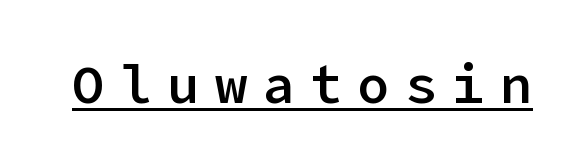
Q: Is the text bold? A: Semi-bold.
Q: Is the text italic (slanted)? A: No, it is upright.
Q: Is the typeface a serif or a sans-serif typeface? A: Sans-serif.
Q: Is the text underlined? A: Yes.
Q: Is the spacing between letters normal or unusually wide? A: Unusually wide.
Q: Width (condensed, normal, or wide)? A: Normal.
Q: Stroke contrast? A: Low.
Q: x-height? A: Medium.
